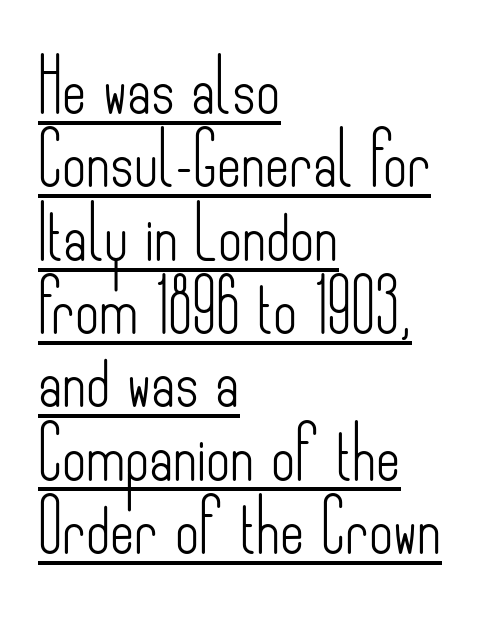
{"serif": "no", "italic": "no", "bold": "no", "weight": "light", "width": "condensed", "stroke_contrast": "low", "x_height": "small", "monospaced": "no", "underline": "yes", "align": "left", "line_spacing": "normal", "line_spacing_ratio": 1.41, "letter_spacing": "normal", "letter_spacing_em": 0.0, "glyph_px": 52}
